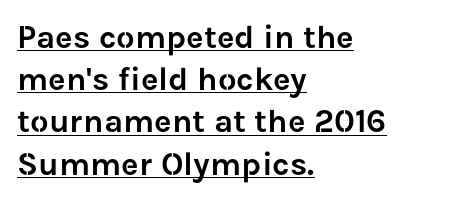
{"serif": "no", "italic": "no", "width": "normal", "stroke_contrast": "low", "x_height": "medium", "monospaced": "no", "underline": "yes", "align": "left", "line_spacing": "normal", "line_spacing_ratio": 1.28, "letter_spacing": "normal", "letter_spacing_em": 0.0, "glyph_px": 33}
